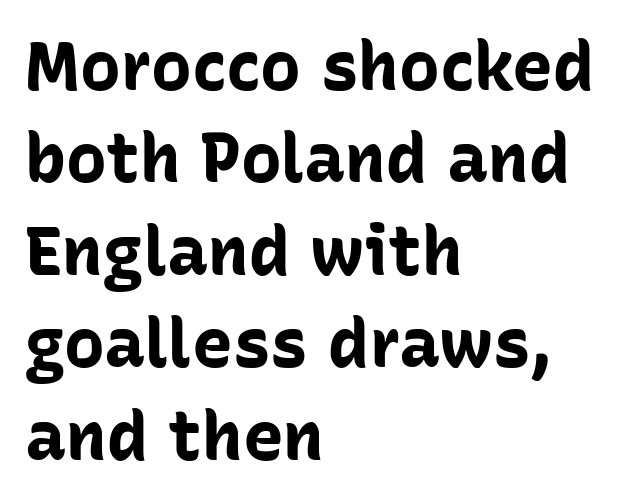
Q: Is the text bold? A: Yes.
Q: Is the text italic (slanted)? A: No, it is upright.
Q: Is the typeface a serif or a sans-serif typeface? A: Sans-serif.
Q: Is the text underlined? A: No.
Q: How is the paragraph aligned? A: Left-aligned.
Q: Is the spacing between letters normal or unusually wide? A: Normal.
Q: Is the spacing between lines tight, normal or loose? A: Normal.
Q: Width (condensed, normal, or wide)? A: Normal.
Q: Stroke contrast? A: Low.
Q: x-height? A: Medium.
Q: Monospaced? A: No.
